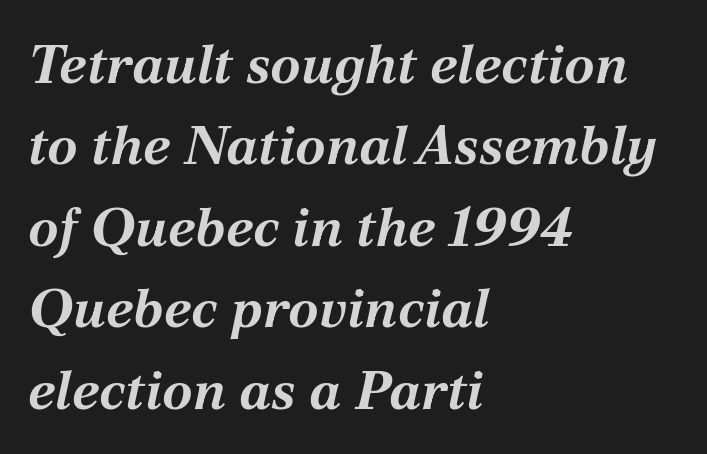
The image shows 55 px bold type, italic (leaning right); set left-aligned, normal line spacing (1.48x), normal letter spacing, not underlined; medium stroke contrast and a medium x-height.
